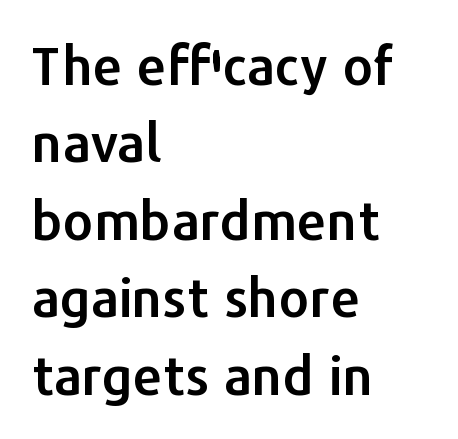
Q: Is the text italic (slanted)? A: No, it is upright.
Q: Is the typeface a serif or a sans-serif typeface? A: Sans-serif.
Q: Is the text underlined? A: No.
Q: How is the paragraph aligned? A: Left-aligned.
Q: Is the spacing between letters normal or unusually wide? A: Normal.
Q: Is the spacing between lines tight, normal or loose? A: Normal.
Q: Width (condensed, normal, or wide)? A: Normal.
Q: Stroke contrast? A: Low.
Q: x-height? A: Medium.
Q: Monospaced? A: No.
